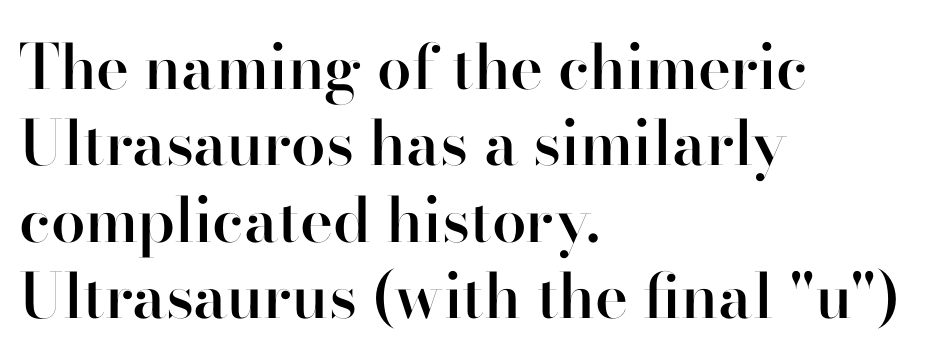
The image shows 62 px semibold sans-serif type, upright; set left-aligned, line spacing 1.23x, normal letter spacing, not underlined; high stroke contrast and a small x-height.
